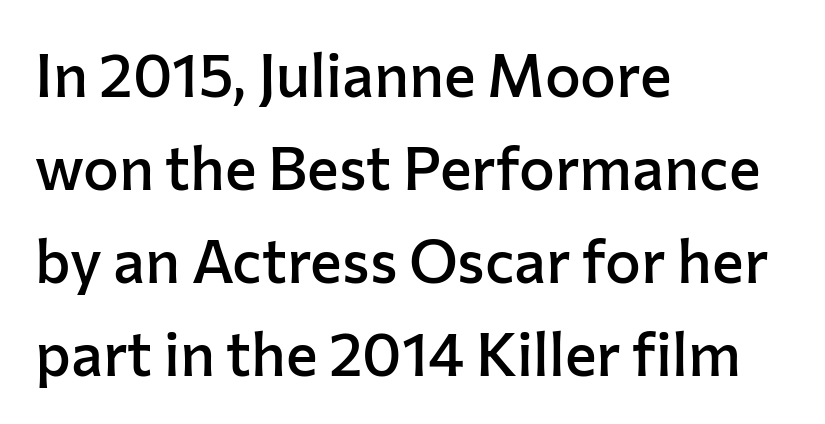
{"serif": "no", "italic": "no", "bold": "semi", "weight": "semibold", "width": "normal", "stroke_contrast": "low", "x_height": "medium", "monospaced": "no", "underline": "no", "align": "left", "line_spacing": "normal", "line_spacing_ratio": 1.55, "letter_spacing": "normal", "letter_spacing_em": 0.0, "glyph_px": 60}
